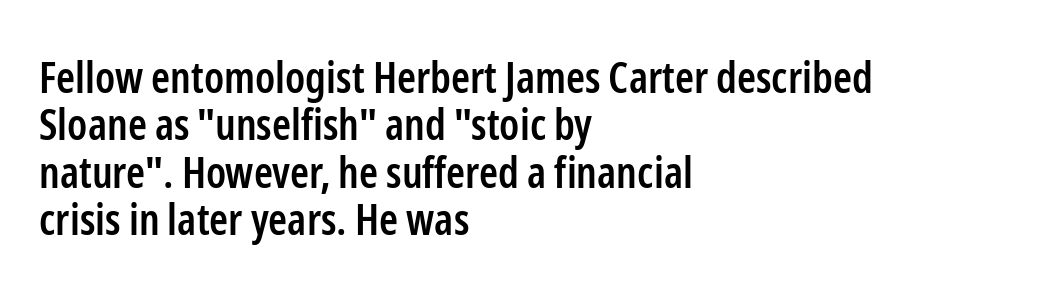
{"serif": "no", "italic": "no", "bold": "semi", "weight": "semibold", "width": "condensed", "stroke_contrast": "low", "x_height": "medium", "monospaced": "no", "underline": "no", "align": "left", "line_spacing": "tight", "line_spacing_ratio": 1.1, "letter_spacing": "normal", "letter_spacing_em": 0.0, "glyph_px": 43}
